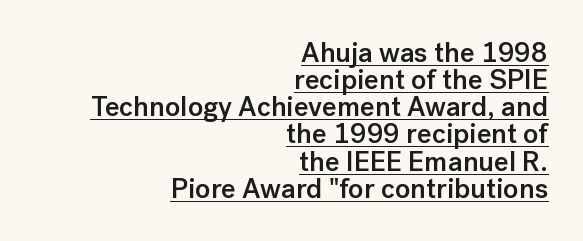
Q: Is the text bold? A: Semi-bold.
Q: Is the text italic (slanted)? A: No, it is upright.
Q: Is the typeface a serif or a sans-serif typeface? A: Sans-serif.
Q: Is the text underlined? A: Yes.
Q: How is the paragraph aligned? A: Right-aligned.
Q: Is the spacing between letters normal or unusually wide? A: Normal.
Q: Is the spacing between lines tight, normal or loose? A: Tight.
Q: Width (condensed, normal, or wide)? A: Normal.
Q: Stroke contrast? A: Low.
Q: x-height? A: Medium.
Q: Monospaced? A: No.
